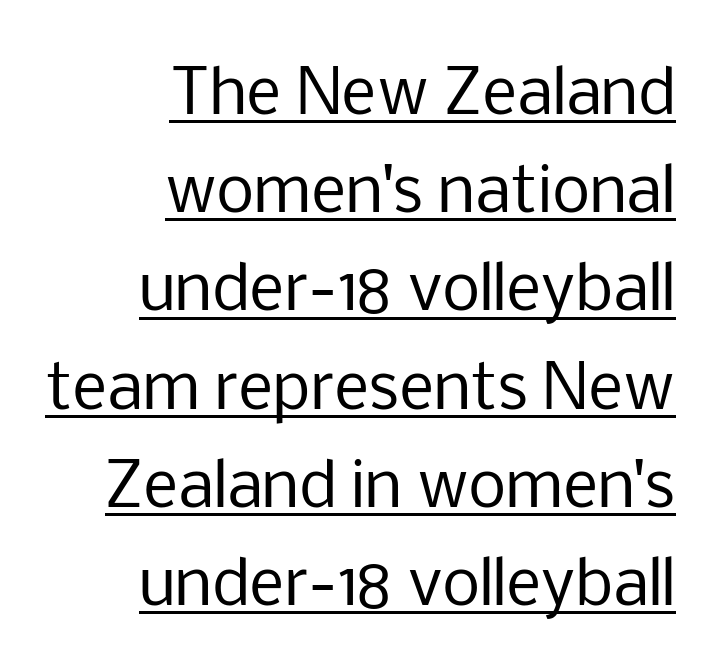
{"serif": "no", "italic": "no", "bold": "no", "weight": "regular", "width": "normal", "stroke_contrast": "low", "x_height": "medium", "monospaced": "no", "underline": "yes", "align": "right", "line_spacing": "normal", "line_spacing_ratio": 1.61, "letter_spacing": "normal", "letter_spacing_em": 0.0, "glyph_px": 61}
